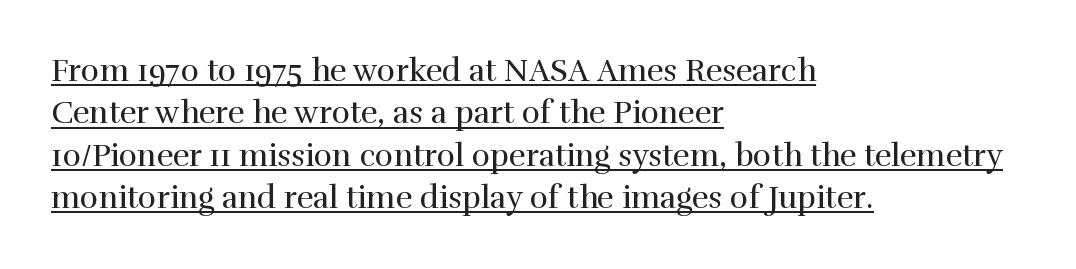
This rendering leaves character spacing at its baseline value. These lines are rendered in a variable-pitch font. Is there any slant? The stems are plumb. Vertically, the passage feels balanced, rows spaced as you'd expect.
